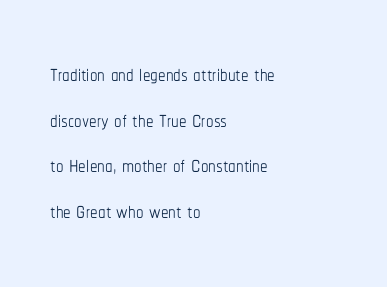
Italic? Not at all — the glyphs are vertical. This sample keeps an unexceptional amount of space between lines. Typeset ragged right — the left edge is the straight one. Each row of text sits above clean, open space. A light-to-regular cut is what we see here. What stands out about the letter spacing? Nothing — it is the standard amount.
